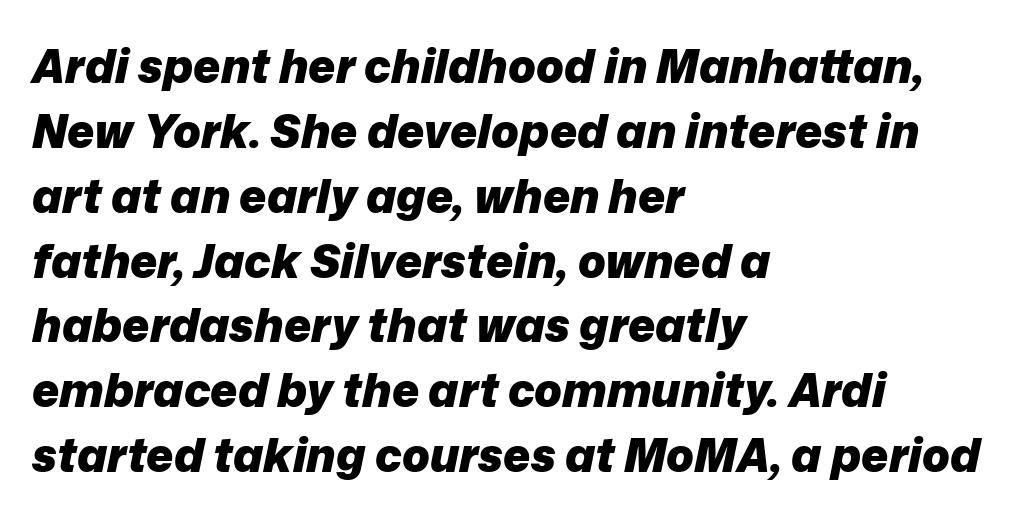
The image shows 46 px heavy type, italic (leaning right); set left-aligned, normal line spacing (1.41x), normal letter spacing, not underlined; low stroke contrast and a medium x-height.
